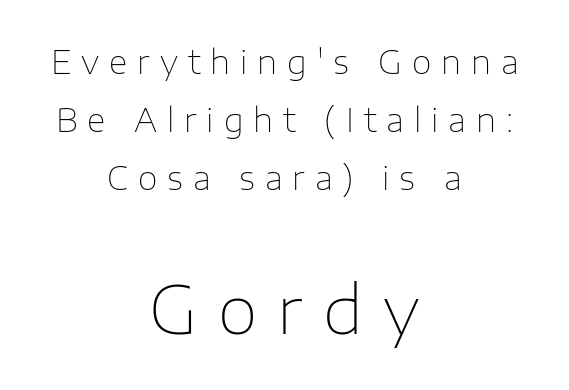
Q: Is the text bold? A: No.
Q: Is the text italic (slanted)? A: No, it is upright.
Q: Is the typeface a serif or a sans-serif typeface? A: Sans-serif.
Q: Is the text underlined? A: No.
Q: How is the paragraph aligned? A: Centered.
Q: Is the spacing between letters normal or unusually wide? A: Unusually wide.
Q: Which block of text is set in a larger size, the first (top) or the second (bottom)? A: The second (bottom) one.
Q: Width (condensed, normal, or wide)? A: Normal.
Q: Stroke contrast? A: Low.
Q: x-height? A: Medium.
Q: Monospaced? A: No.
